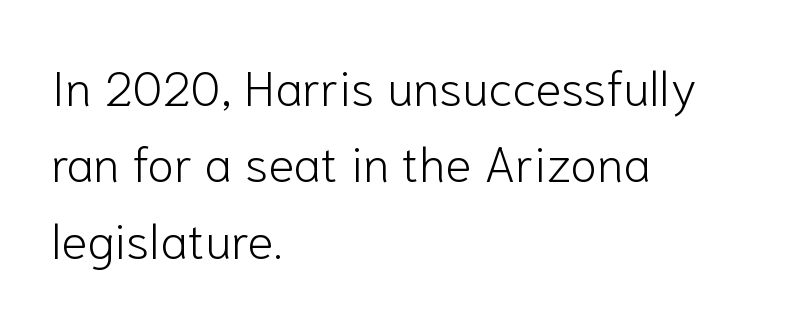
{"serif": "no", "italic": "no", "bold": "no", "weight": "light", "width": "normal", "stroke_contrast": "low", "x_height": "medium", "monospaced": "no", "underline": "no", "align": "left", "line_spacing": "normal", "line_spacing_ratio": 1.56, "letter_spacing": "normal", "letter_spacing_em": 0.0, "glyph_px": 49}
